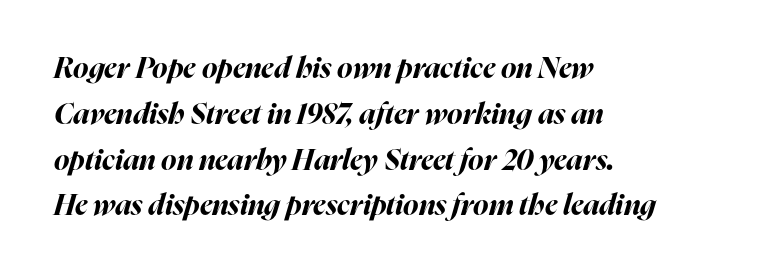
The image shows 29 px bold type, italic (leaning right); set left-aligned, normal line spacing (1.58x), normal letter spacing, not underlined; high stroke contrast and a medium x-height.
